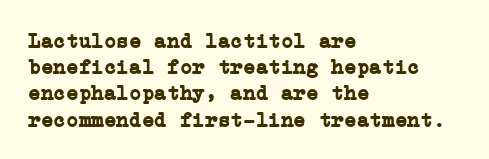
The image shows 21 px bold type, upright; set left-aligned, normal line spacing (1.25x), normal letter spacing, not underlined.
